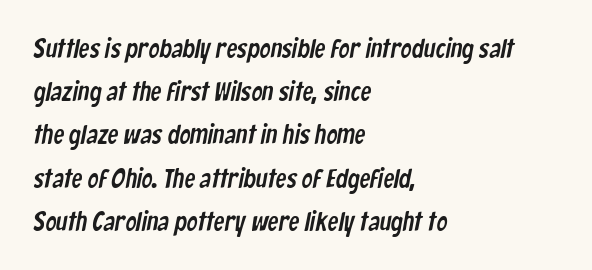
Honestly, the row spacing looks completely unremarkable. Typeset ragged right — the left edge is the straight one. The type is set solid horizontally, with unmodified tracking. Words float on clear page, feet unadorned.
